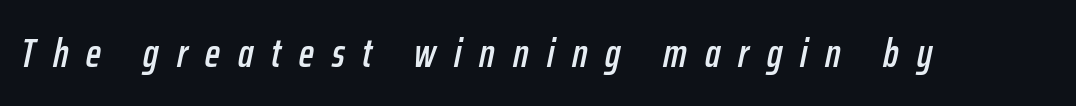
{"italic": "yes", "lean": "right", "slant_degrees": 12, "width": "condensed", "stroke_contrast": "low", "x_height": "medium", "monospaced": "no", "underline": "no", "letter_spacing": "wide", "letter_spacing_em": 0.45, "glyph_px": 40}
